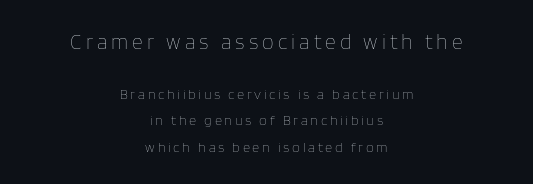
Caption: face not bold, strokes unweighted. Posture: vertical. The space between consecutive lines is lavish. The first block has been scaled up relative to the second. No word sits above an underline. The lines are quadded center.
